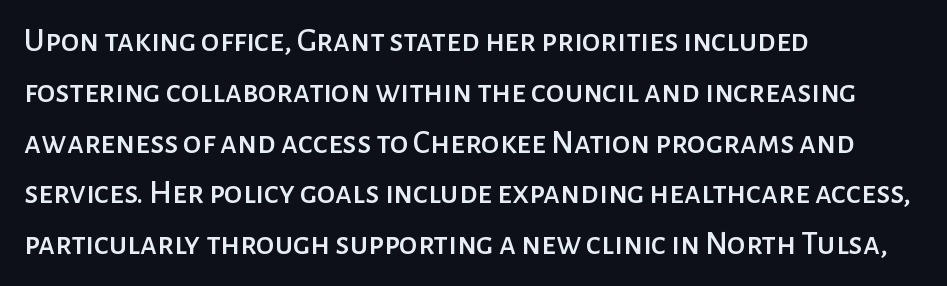
Q: Is the text italic (slanted)? A: No, it is upright.
Q: Is the typeface a serif or a sans-serif typeface? A: Sans-serif.
Q: Is the text underlined? A: No.
Q: How is the paragraph aligned? A: Left-aligned.
Q: Is the spacing between letters normal or unusually wide? A: Normal.
Q: Is the spacing between lines tight, normal or loose? A: Normal.
Q: Width (condensed, normal, or wide)? A: Normal.
Q: Stroke contrast? A: Low.
Q: x-height? A: Medium.
Q: Monospaced? A: No.
